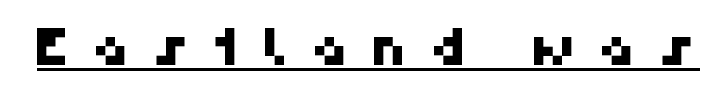
Q: Is the typeface a serif or a sans-serif typeface? A: Sans-serif.
Q: Is the text underlined? A: Yes.
Q: Is the spacing between letters normal or unusually wide? A: Unusually wide.
Q: Width (condensed, normal, or wide)? A: Normal.
Q: Stroke contrast? A: High.
Q: x-height? A: Medium.
Q: Monospaced? A: No.
